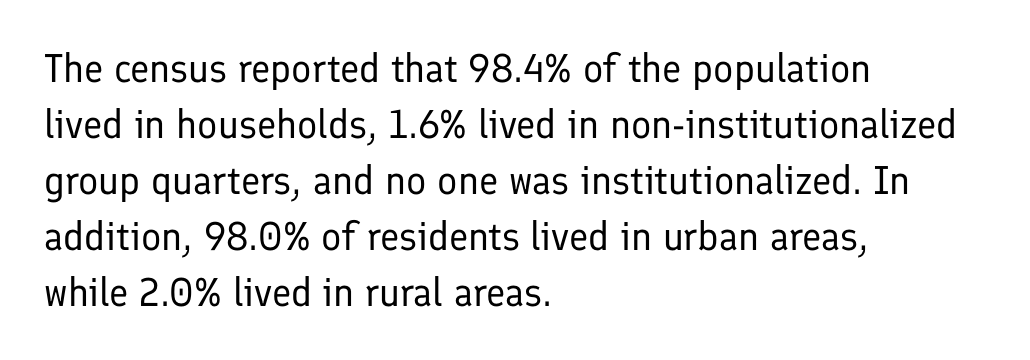
Q: Is the text bold? A: No.
Q: Is the text italic (slanted)? A: No, it is upright.
Q: Is the typeface a serif or a sans-serif typeface? A: Sans-serif.
Q: Is the text underlined? A: No.
Q: How is the paragraph aligned? A: Left-aligned.
Q: Is the spacing between letters normal or unusually wide? A: Normal.
Q: Is the spacing between lines tight, normal or loose? A: Normal.
Q: Width (condensed, normal, or wide)? A: Normal.
Q: Stroke contrast? A: Low.
Q: x-height? A: Medium.
Q: Monospaced? A: No.
